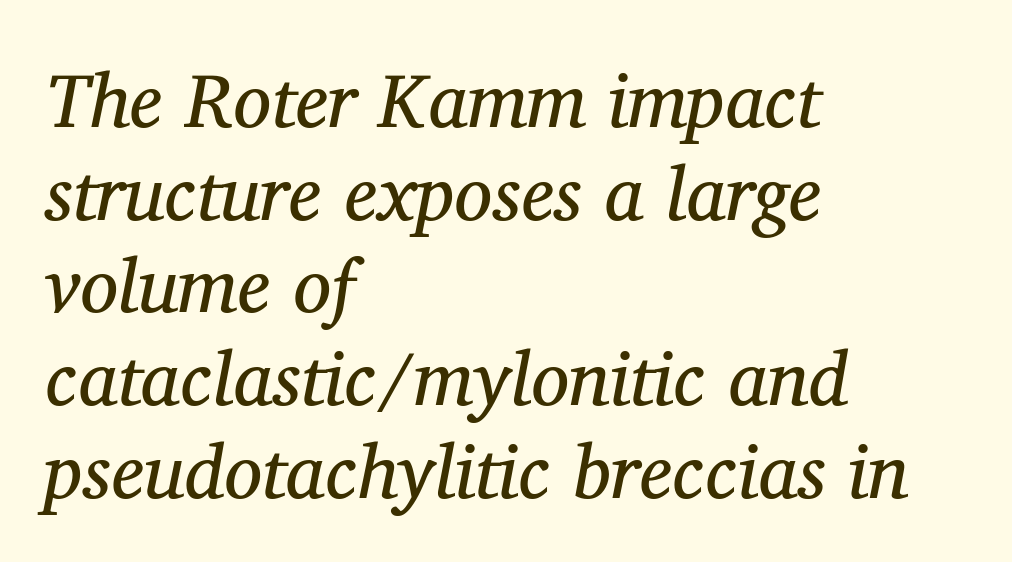
The image shows 76 px regular-weight serif type, italic (leaning right); set left-aligned, line spacing 1.22x, normal letter spacing, not underlined; medium stroke contrast and a medium x-height.
